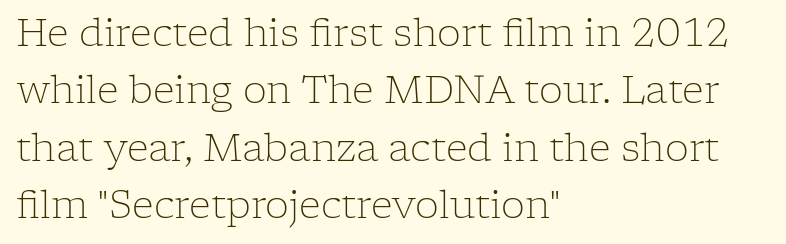
Q: Is the text bold? A: No.
Q: Is the text italic (slanted)? A: No, it is upright.
Q: Is the typeface a serif or a sans-serif typeface? A: Serif.
Q: Is the text underlined? A: No.
Q: How is the paragraph aligned? A: Left-aligned.
Q: Is the spacing between letters normal or unusually wide? A: Normal.
Q: Is the spacing between lines tight, normal or loose? A: Normal.
Q: Width (condensed, normal, or wide)? A: Normal.
Q: Stroke contrast? A: Low.
Q: x-height? A: Medium.
Q: Monospaced? A: No.
